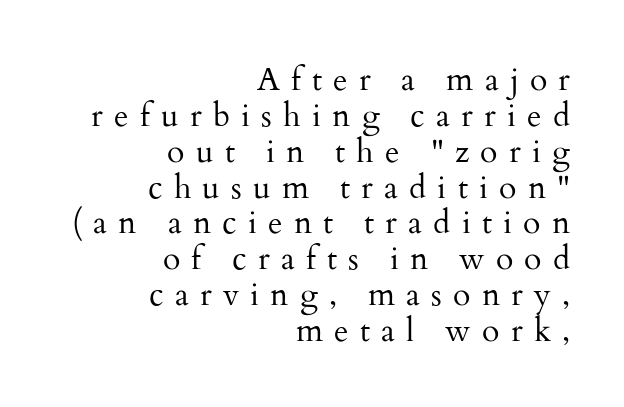
The image shows 32 px regular-weight serif type, upright; set right-aligned, tight line spacing (1.12x), unusually wide letter spacing (+0.35 em), not underlined; medium stroke contrast and a small x-height.
